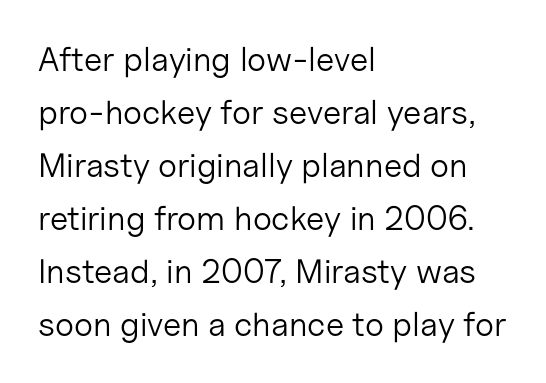
The image shows 34 px light sans-serif type, upright; set left-aligned, normal line spacing (1.56x), normal letter spacing, not underlined; low stroke contrast and a medium x-height.
